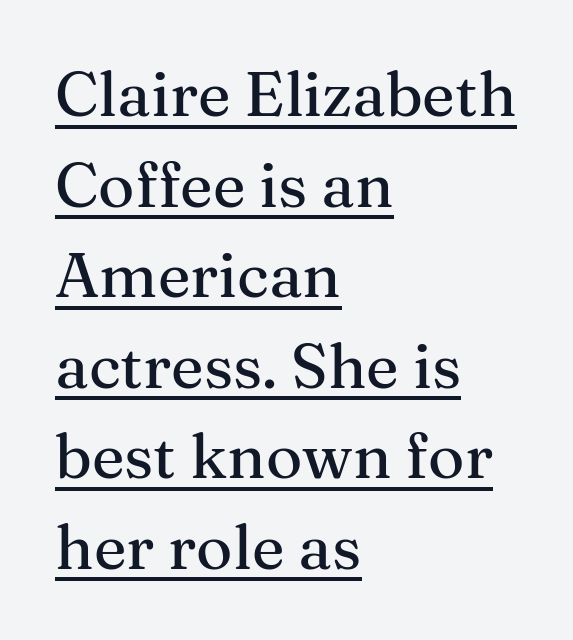
The image shows 62 px serif type, upright; set left-aligned, normal line spacing (1.46x), normal letter spacing, underlined; medium stroke contrast and a medium x-height.
